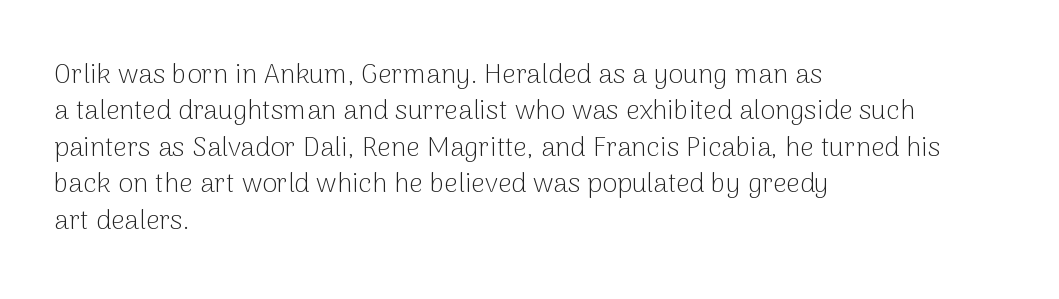
The image shows 27 px text type, upright; set left-aligned, normal line spacing (1.35x), normal letter spacing, not underlined.
